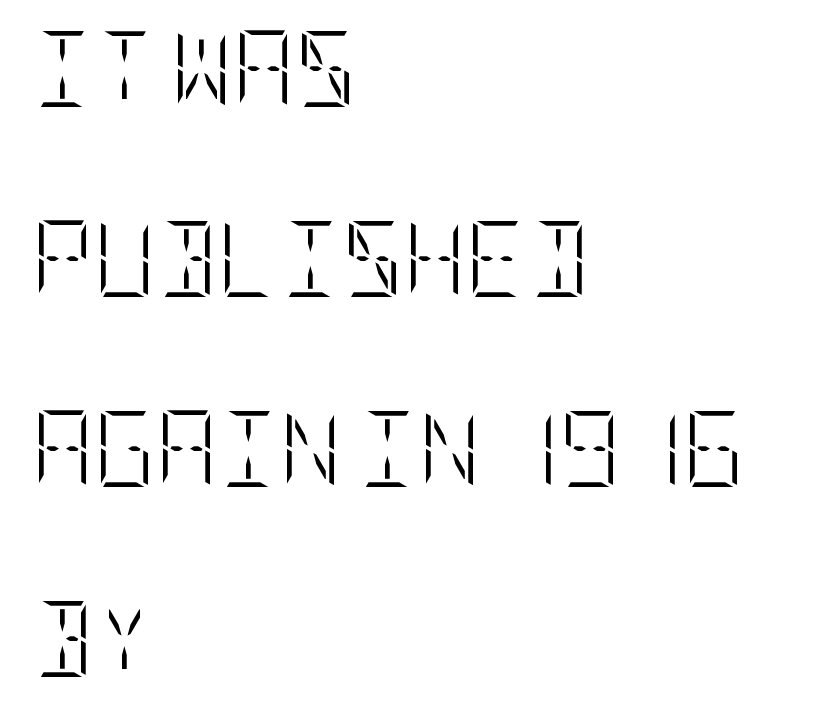
Q: Is the text bold? A: No.
Q: Is the text italic (slanted)? A: No, it is upright.
Q: Is the text underlined? A: No.
Q: How is the paragraph aligned? A: Left-aligned.
Q: Is the spacing between letters normal or unusually wide? A: Normal.
Q: Is the spacing between lines tight, normal or loose? A: Loose.
Q: Width (condensed, normal, or wide)? A: Condensed.
Q: Stroke contrast? A: Low.
Q: x-height? A: Large.
